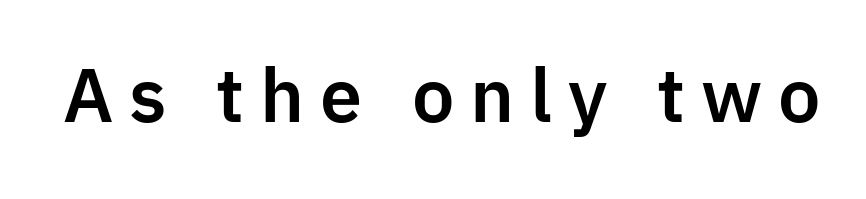
{"serif": "no", "italic": "no", "width": "normal", "stroke_contrast": "low", "x_height": "medium", "monospaced": "no", "underline": "no", "letter_spacing": "wide", "letter_spacing_em": 0.22, "glyph_px": 72}
